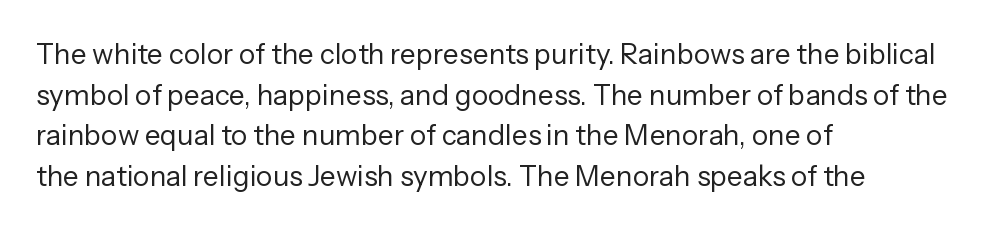
{"serif": "no", "italic": "no", "bold": "no", "weight": "regular", "width": "normal", "stroke_contrast": "low", "x_height": "medium", "monospaced": "no", "underline": "no", "align": "left", "line_spacing": "normal", "line_spacing_ratio": 1.45, "letter_spacing": "normal", "letter_spacing_em": 0.0, "glyph_px": 28}
